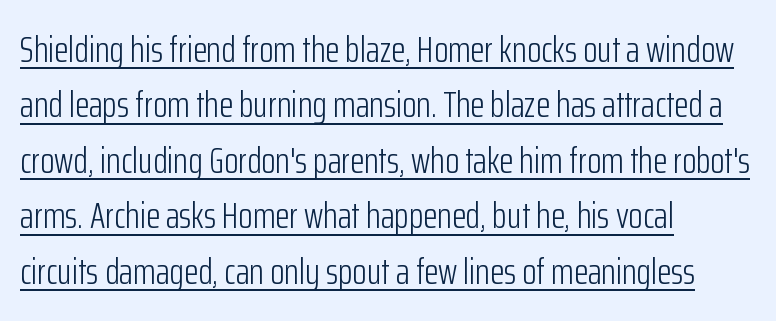
{"serif": "no", "italic": "no", "bold": "no", "weight": "light", "width": "condensed", "stroke_contrast": "low", "x_height": "medium", "monospaced": "no", "underline": "yes", "align": "left", "line_spacing": "normal", "line_spacing_ratio": 1.5, "letter_spacing": "normal", "letter_spacing_em": 0.0, "glyph_px": 37}
